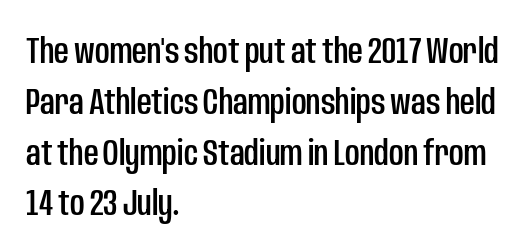
The image shows 36 px condensed sans-serif type, upright; set left-aligned, normal line spacing (1.41x), normal letter spacing, not underlined; low stroke contrast and a large x-height.
